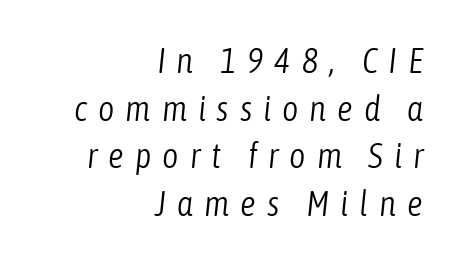
Q: Is the text bold? A: No.
Q: Is the text italic (slanted)? A: Yes, it leans right by about 6 degrees.
Q: Is the text underlined? A: No.
Q: How is the paragraph aligned? A: Right-aligned.
Q: Is the spacing between letters normal or unusually wide? A: Unusually wide.
Q: Is the spacing between lines tight, normal or loose? A: Normal.
Q: Width (condensed, normal, or wide)? A: Condensed.
Q: Stroke contrast? A: Low.
Q: x-height? A: Medium.
Q: Monospaced? A: No.
